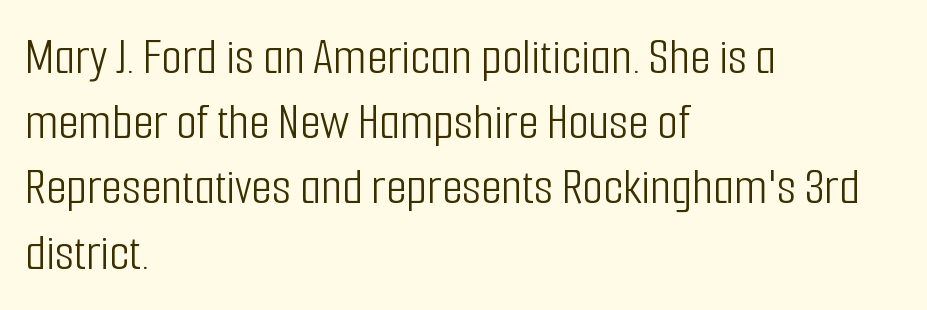
The image shows 53 px light, condensed sans-serif type, upright; set left-aligned, line spacing 1.23x, normal letter spacing, not underlined; low stroke contrast and a medium x-height.
